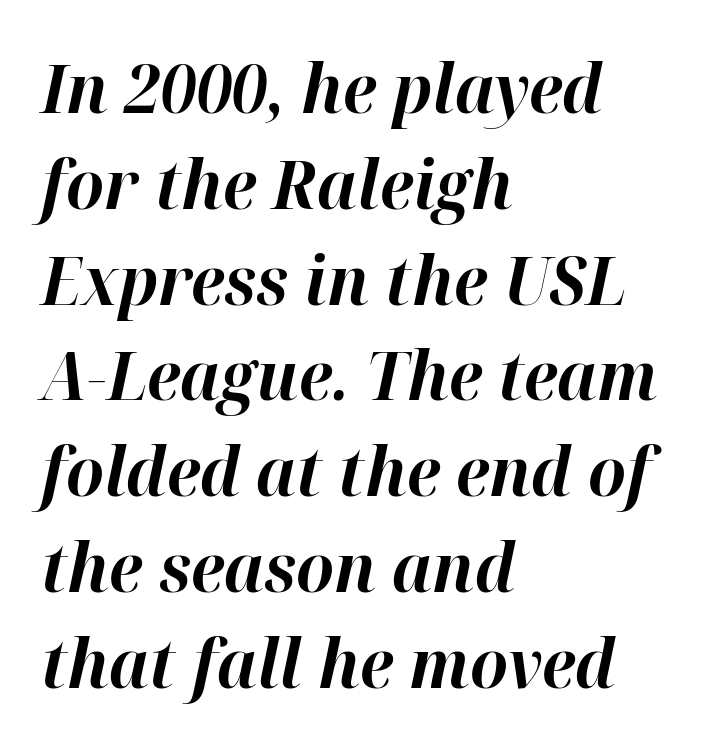
Q: Is the text bold? A: Yes.
Q: Is the text italic (slanted)? A: Yes, it leans right by about 12 degrees.
Q: Is the text underlined? A: No.
Q: How is the paragraph aligned? A: Left-aligned.
Q: Is the spacing between letters normal or unusually wide? A: Normal.
Q: Is the spacing between lines tight, normal or loose? A: Normal.
Q: Width (condensed, normal, or wide)? A: Normal.
Q: Stroke contrast? A: High.
Q: x-height? A: Medium.
Q: Monospaced? A: No.
